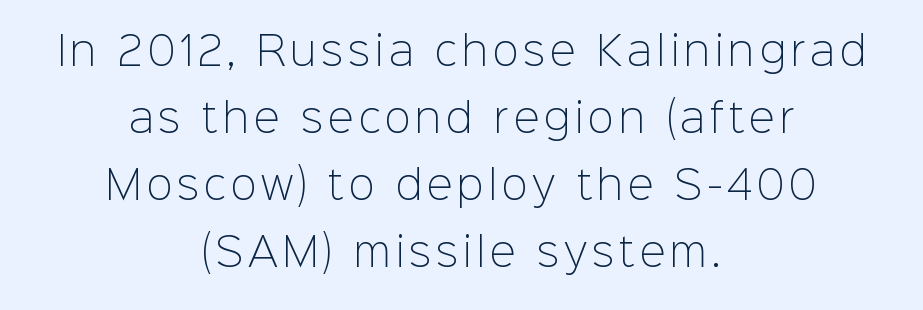
{"serif": "no", "italic": "no", "bold": "no", "weight": "light", "width": "normal", "stroke_contrast": "low", "x_height": "medium", "monospaced": "no", "underline": "no", "align": "center", "line_spacing_ratio": 1.72, "glyph_px": 39}
